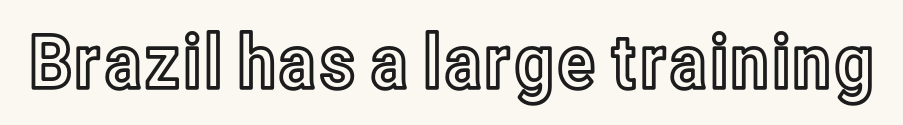
{"italic": "no", "width": "condensed", "x_height": "medium", "monospaced": "no", "underline": "no", "letter_spacing": "normal", "letter_spacing_em": 0.0, "glyph_px": 75}
